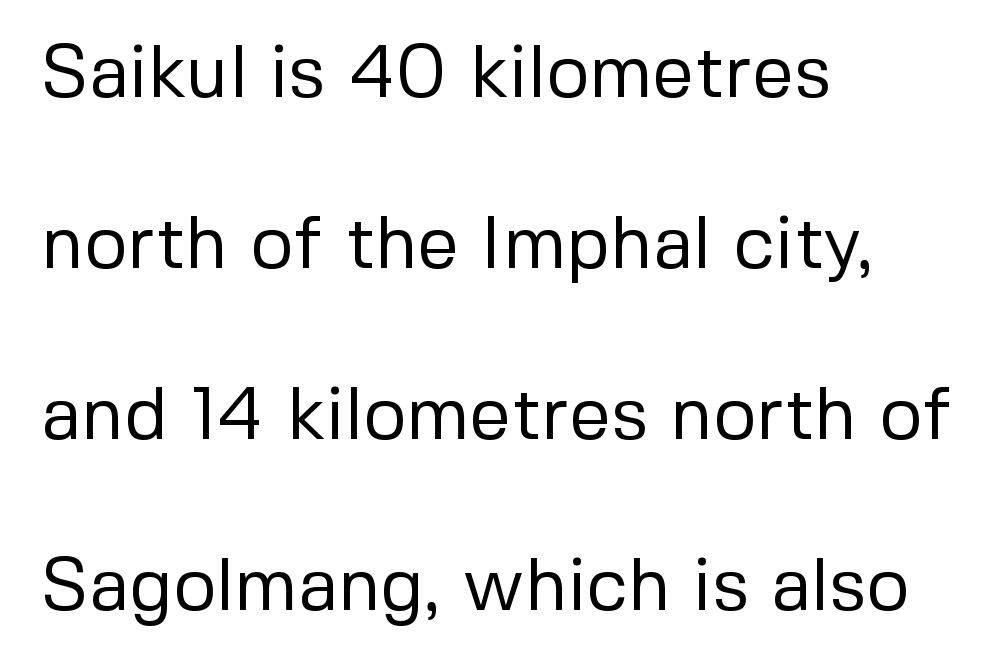
Q: Is the text bold? A: No.
Q: Is the text italic (slanted)? A: No, it is upright.
Q: Is the typeface a serif or a sans-serif typeface? A: Sans-serif.
Q: Is the text underlined? A: No.
Q: How is the paragraph aligned? A: Left-aligned.
Q: Is the spacing between letters normal or unusually wide? A: Normal.
Q: Is the spacing between lines tight, normal or loose? A: Loose.
Q: Width (condensed, normal, or wide)? A: Normal.
Q: Stroke contrast? A: Low.
Q: x-height? A: Medium.
Q: Monospaced? A: No.
